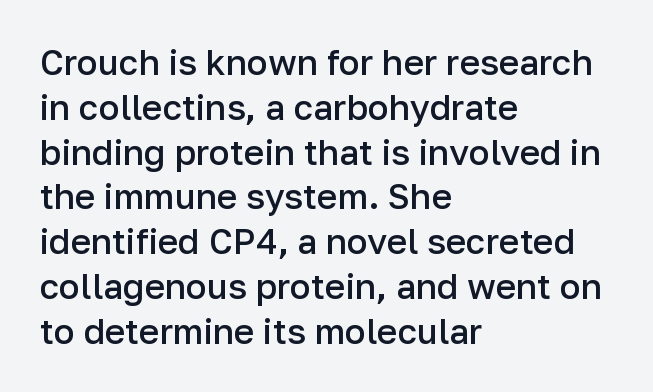
{"serif": "no", "italic": "no", "bold": "semi", "weight": "semibold", "width": "normal", "stroke_contrast": "low", "x_height": "medium", "monospaced": "no", "underline": "no", "align": "left", "line_spacing": "normal", "line_spacing_ratio": 1.28, "letter_spacing": "normal", "letter_spacing_em": 0.0, "glyph_px": 35}
